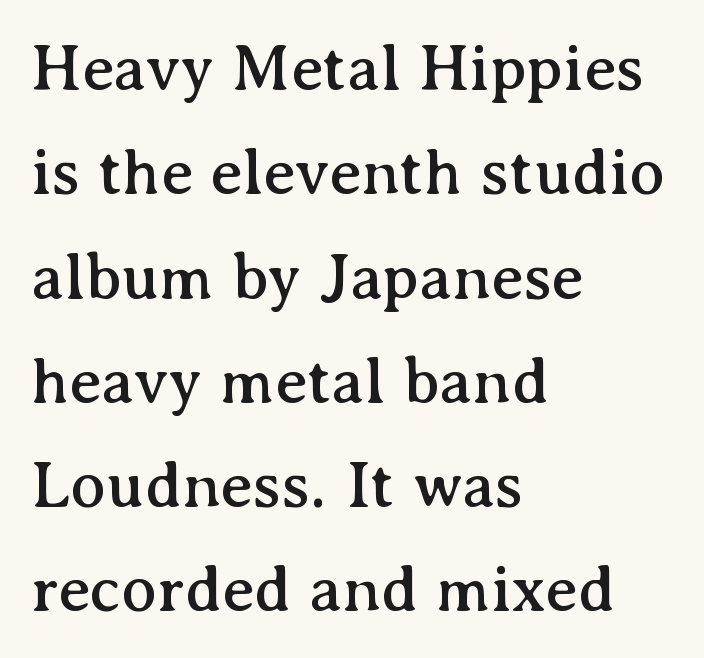
The image shows 66 px serif type, upright; set left-aligned, normal line spacing (1.58x), normal letter spacing, not underlined; medium stroke contrast and a medium x-height.
